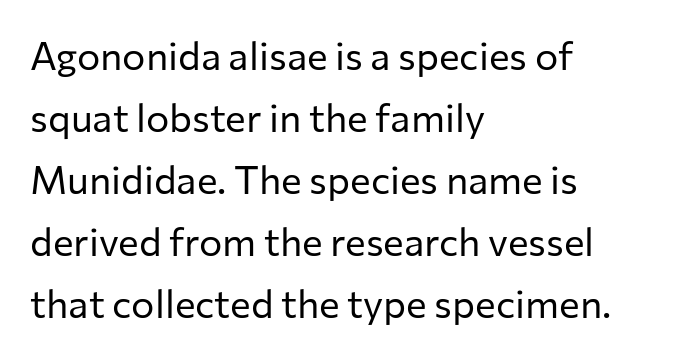
Q: Is the text bold? A: No.
Q: Is the text italic (slanted)? A: No, it is upright.
Q: Is the typeface a serif or a sans-serif typeface? A: Sans-serif.
Q: Is the text underlined? A: No.
Q: How is the paragraph aligned? A: Left-aligned.
Q: Is the spacing between letters normal or unusually wide? A: Normal.
Q: Is the spacing between lines tight, normal or loose? A: Normal.
Q: Width (condensed, normal, or wide)? A: Normal.
Q: Stroke contrast? A: Low.
Q: x-height? A: Medium.
Q: Monospaced? A: No.
